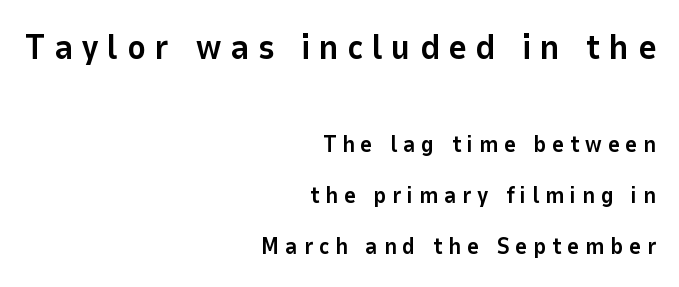
The image shows 35 px bold sans-serif type, upright; set right-aligned, loose line spacing (2.21x), unusually wide letter spacing (+0.25 em), not underlined; the first (top) block is 1.52x larger; low stroke contrast and a medium x-height.
